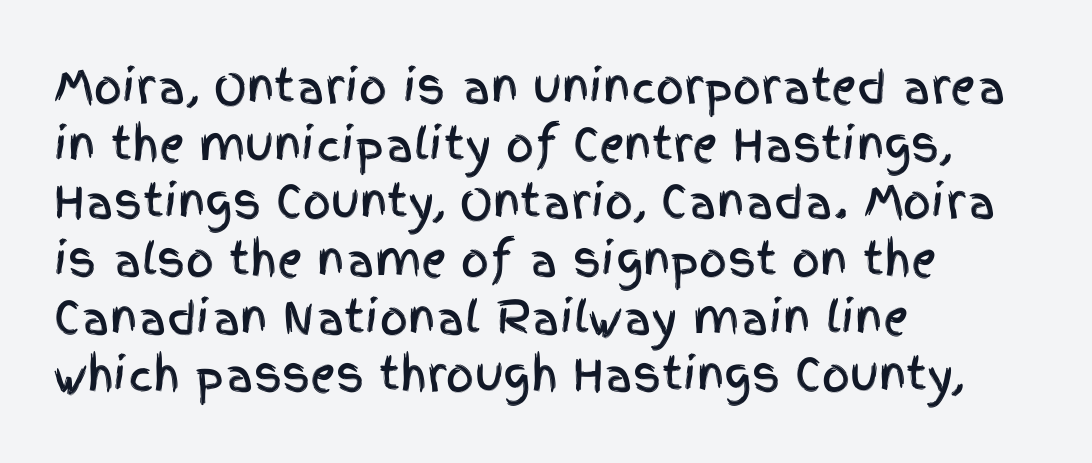
The image shows 44 px condensed sans-serif type, upright; set left-aligned, normal line spacing (1.31x), normal letter spacing, not underlined; a large x-height.
